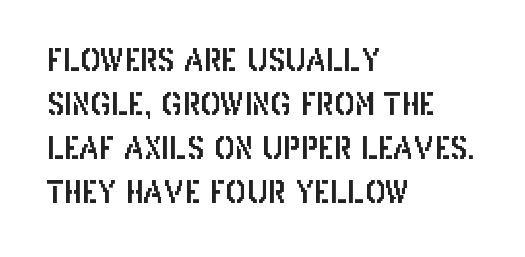
Q: Is the text italic (slanted)? A: No, it is upright.
Q: Is the typeface a serif or a sans-serif typeface? A: Sans-serif.
Q: Is the text underlined? A: No.
Q: How is the paragraph aligned? A: Left-aligned.
Q: Is the spacing between letters normal or unusually wide? A: Normal.
Q: Is the spacing between lines tight, normal or loose? A: Normal.
Q: Width (condensed, normal, or wide)? A: Condensed.
Q: Stroke contrast? A: Low.
Q: x-height? A: Large.
Q: Monospaced? A: No.
